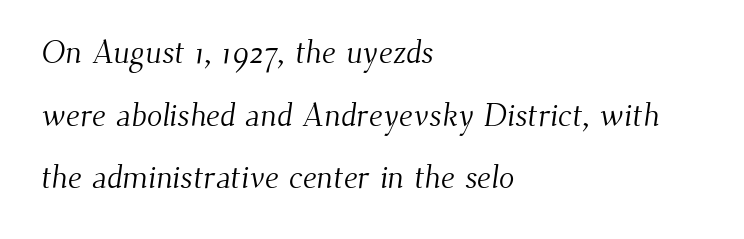
The image shows 32 px light serif type; set left-aligned, loose line spacing (1.96x), normal letter spacing, not underlined; medium stroke contrast and a small x-height.
